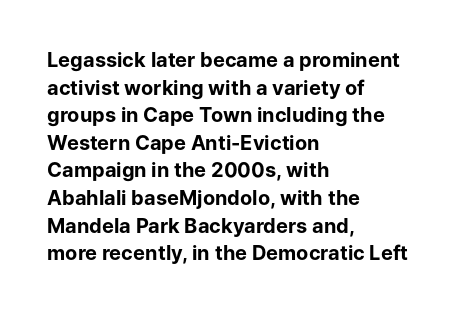
Is the letter spacing exaggerated? No — it looks like the ordinary default. Does the weight exceed regular? Yes, all the way to bold. Layout note: lines flush left. Notice how the stems are strictly vertical — no italics here.
